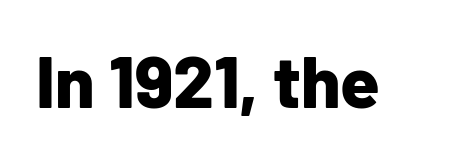
The image shows 72 px bold sans-serif type, upright; set normal letter spacing, not underlined; low stroke contrast and a medium x-height.
